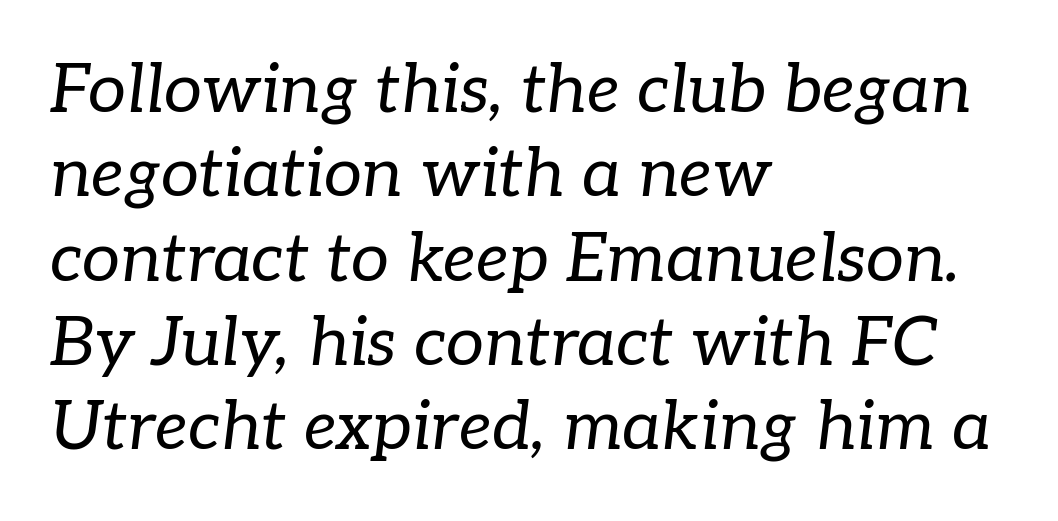
Q: Is the text bold? A: No.
Q: Is the text italic (slanted)? A: Yes, it leans right by about 7 degrees.
Q: Is the typeface a serif or a sans-serif typeface? A: Serif.
Q: Is the text underlined? A: No.
Q: How is the paragraph aligned? A: Left-aligned.
Q: Is the spacing between letters normal or unusually wide? A: Normal.
Q: Width (condensed, normal, or wide)? A: Normal.
Q: Stroke contrast? A: Low.
Q: x-height? A: Medium.
Q: Monospaced? A: No.
